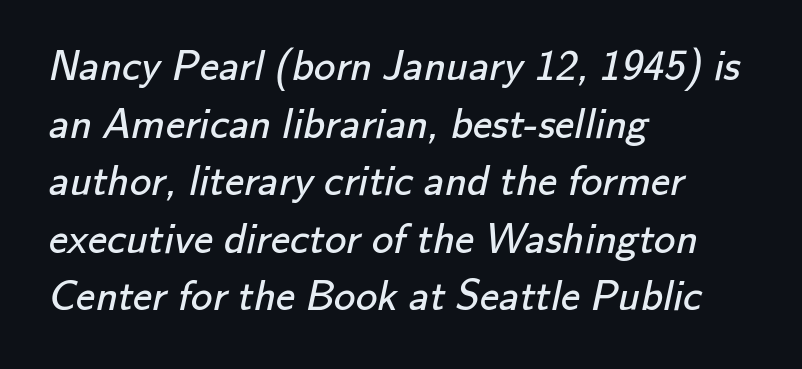
The image shows 43 px regular-weight sans-serif type; set left-aligned, normal line spacing (1.34x), normal letter spacing, not underlined; low stroke contrast and a small x-height.
